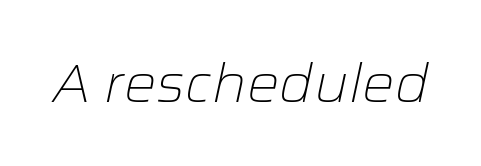
{"italic": "yes", "lean": "right", "slant_degrees": 12, "bold": "no", "weight": "light", "width": "normal", "stroke_contrast": "low", "x_height": "medium", "monospaced": "no", "underline": "no", "letter_spacing": "normal", "letter_spacing_em": 0.0, "glyph_px": 54}
